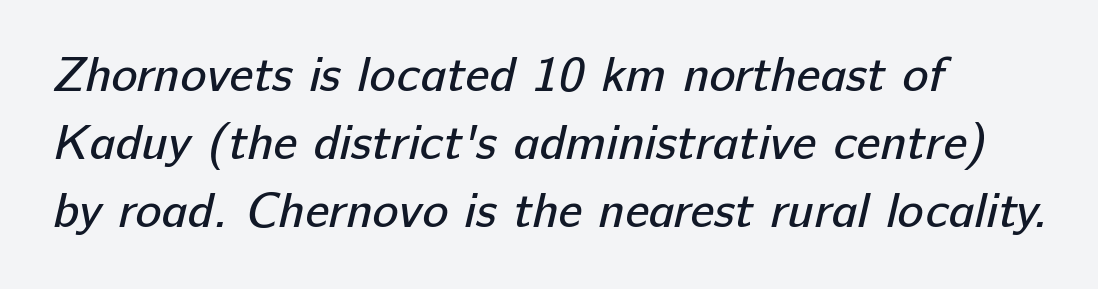
{"serif": "no", "bold": "no", "weight": "regular", "width": "normal", "stroke_contrast": "low", "x_height": "medium", "monospaced": "no", "underline": "no", "align": "left", "line_spacing": "normal", "line_spacing_ratio": 1.39, "letter_spacing": "normal", "letter_spacing_em": 0.0, "glyph_px": 49}
